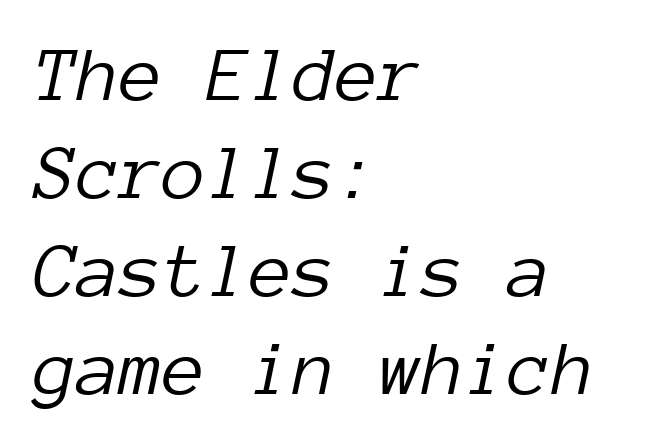
Here the designer chose a console-style face with uniform glyph widths. Glance below the letters and you will spot only blank space. Every row of glyphs begins at an identical x-position on the left. The weight would be labelled regular, book, light, or lighter still. Would a proofreader flag this as italicized? Yes.
